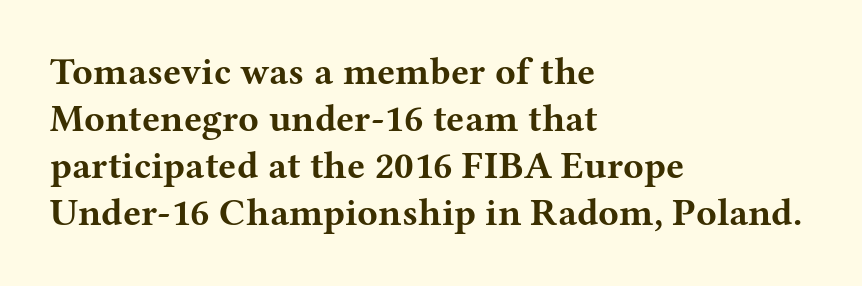
Just letters on the line, the space beneath them empty. This is roman type, the default non-slanted kind. The designer went with a serif here, giving each stem small feet. Short note: letters normally spaced. Horizontal alignment here is leftward, the default for most running prose. Thick stems and heavy bowls — unmistakably bold.
